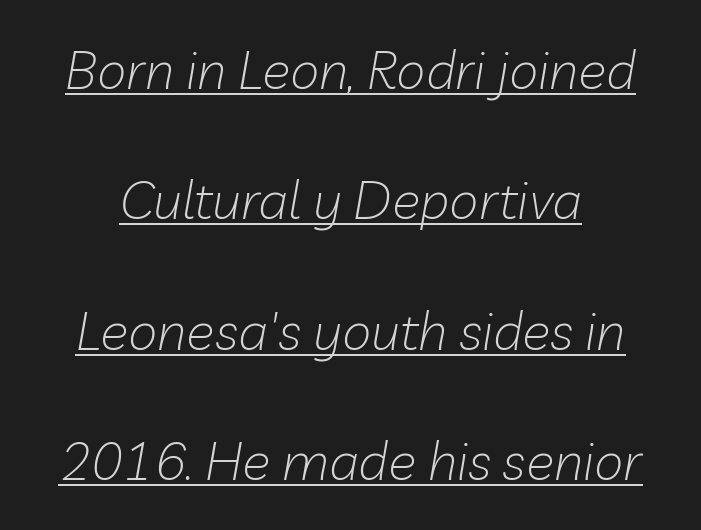
{"italic": "yes", "lean": "right", "slant_degrees": 10, "bold": "no", "weight": "light", "width": "normal", "stroke_contrast": "low", "x_height": "medium", "monospaced": "no", "underline": "yes", "line_spacing": "loose", "line_spacing_ratio": 2.46, "letter_spacing": "normal", "letter_spacing_em": 0.0, "glyph_px": 53}
